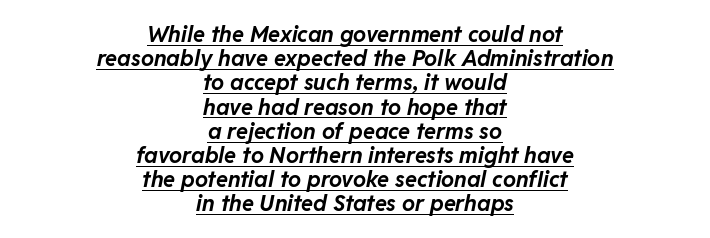
The axis of the letterforms is tilted away from vertical. Interline gaps are noticeably narrow in this sample. A dark, heavy texture on the line: the type is bold. Is the block centered? Yes — each line is placed symmetrically about the middle. Emphasis is given by a line drawn under the lettering.
